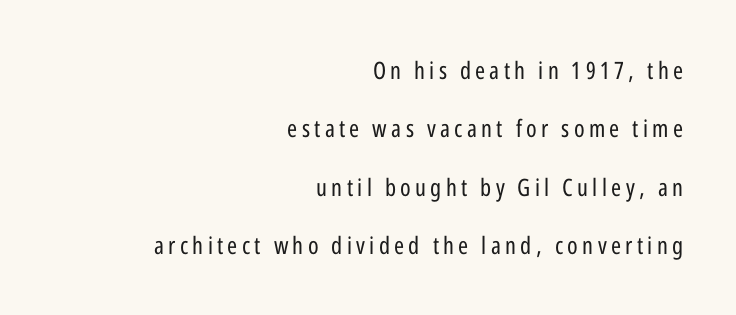
Q: Is the text bold? A: No.
Q: Is the text italic (slanted)? A: No, it is upright.
Q: Is the text underlined? A: No.
Q: How is the paragraph aligned? A: Right-aligned.
Q: Is the spacing between lines tight, normal or loose? A: Loose.
